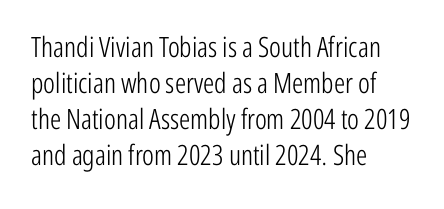
Visually the block forms a straight wall on the left and a jagged coastline on the right. Characters follow at the spacing the type designer built in. Underlining? Definitely not there. Heaviness? Minimal to ordinary, like unemphasized prose. Each letter keeps its own natural width here, so spacing adapts to shape. The typography opts for an upright posture over an oblique one.
